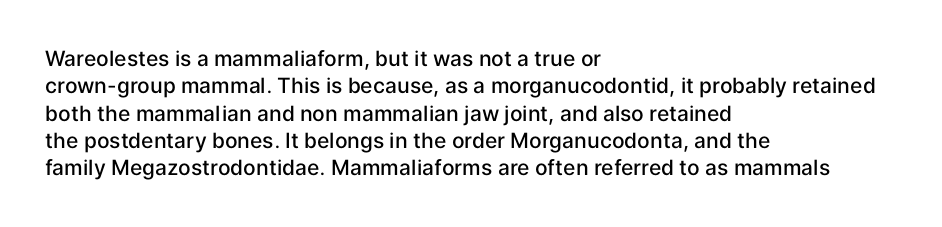
{"italic": "no", "bold": "semi", "underline": "no", "align": "left", "line_spacing": "normal", "line_spacing_ratio": 1.3, "letter_spacing": "normal", "letter_spacing_em": 0.0, "glyph_px": 21}
